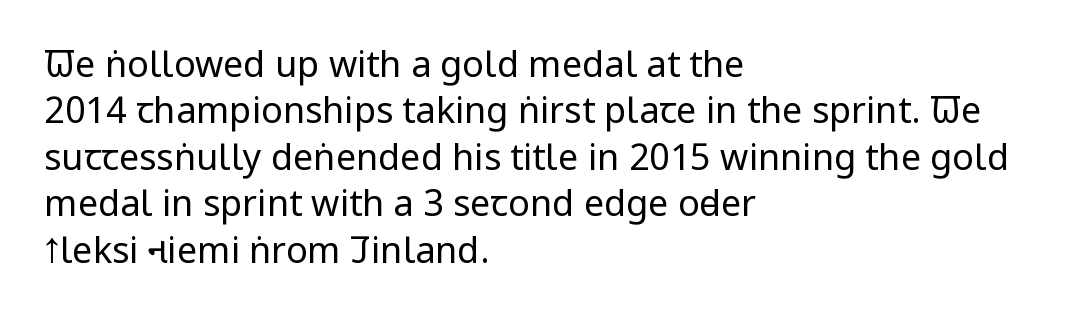
{"serif": "no", "italic": "no", "bold": "no", "weight": "regular", "width": "condensed", "stroke_contrast": "low", "x_height": "large", "monospaced": "no", "underline": "no", "align": "left", "line_spacing": "normal", "line_spacing_ratio": 1.29, "letter_spacing": "normal", "letter_spacing_em": 0.0, "glyph_px": 36}
